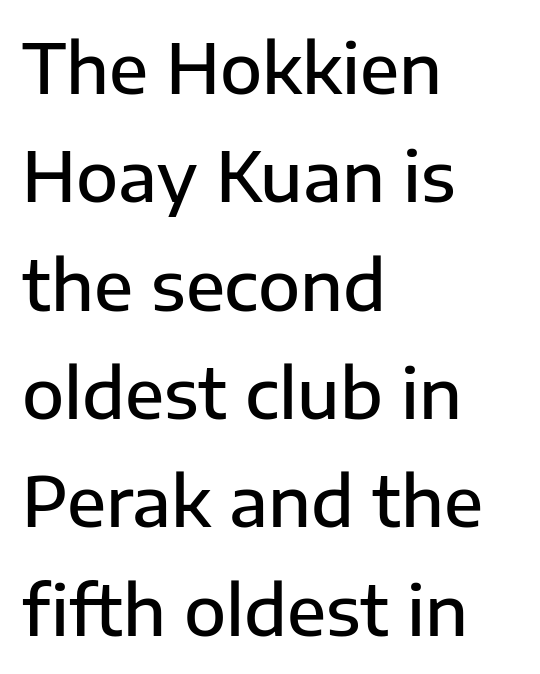
The image shows 69 px semibold sans-serif type, upright; set left-aligned, normal line spacing (1.57x), normal letter spacing, not underlined; low stroke contrast and a medium x-height.
